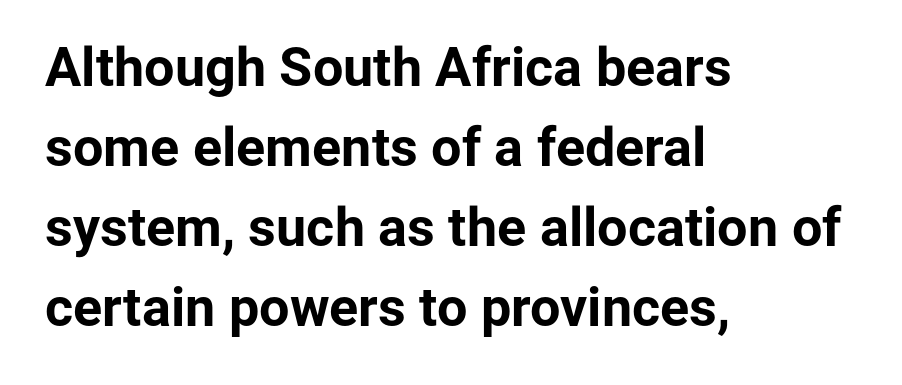
{"serif": "no", "italic": "no", "bold": "yes", "weight": "bold", "width": "normal", "stroke_contrast": "low", "x_height": "medium", "monospaced": "no", "underline": "no", "align": "left", "line_spacing": "normal", "line_spacing_ratio": 1.48, "letter_spacing": "normal", "letter_spacing_em": 0.0, "glyph_px": 54}
